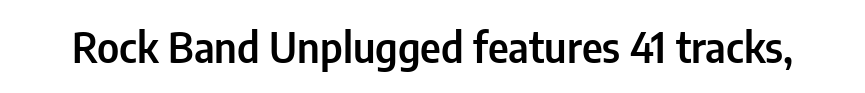
{"serif": "no", "italic": "no", "width": "condensed", "stroke_contrast": "low", "x_height": "medium", "monospaced": "no", "underline": "no", "letter_spacing": "normal", "letter_spacing_em": 0.0, "glyph_px": 41}
